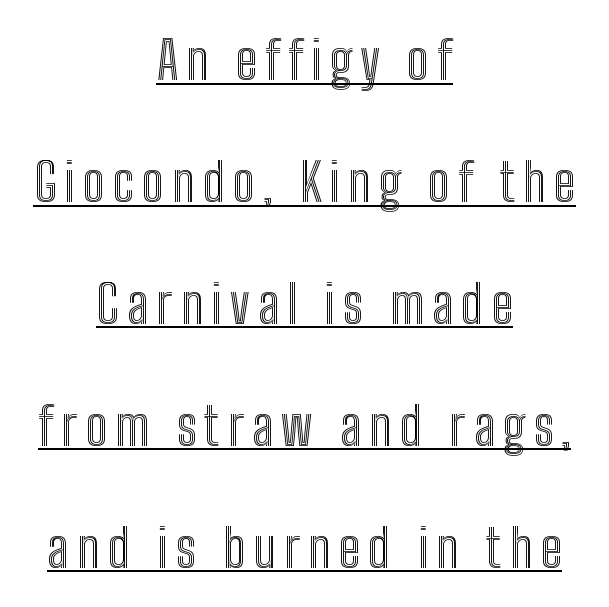
{"italic": "no", "width": "condensed", "x_height": "medium", "monospaced": "no", "underline": "yes", "align": "center", "line_spacing": "loose", "line_spacing_ratio": 2.3, "glyph_px": 53}
